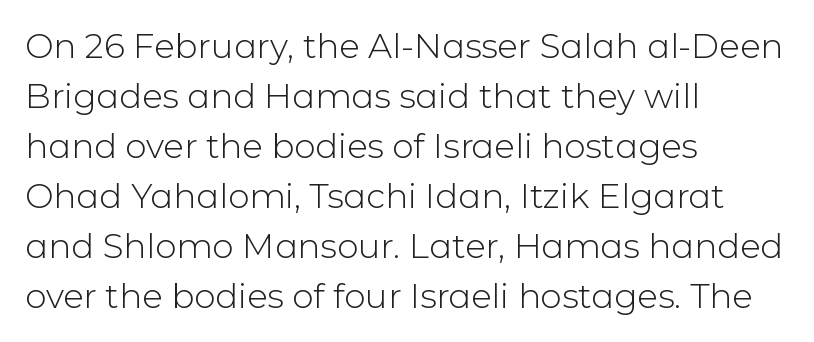
Summary of weight: not heavy and not bold. Normally led — the rows are evenly, conventionally spaced. Casual observation: everything's shoved over to the left. Honestly, the letter spacing is just normal — you wouldn't notice it. The letters stand straight up with perfectly vertical stems.
